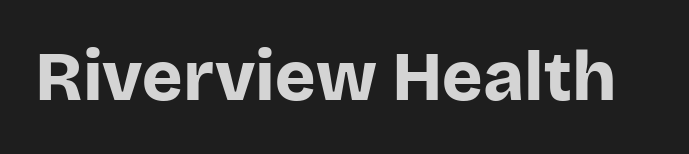
{"serif": "no", "italic": "no", "bold": "yes", "weight": "bold", "width": "normal", "stroke_contrast": "low", "x_height": "large", "monospaced": "no", "underline": "no", "letter_spacing": "normal", "letter_spacing_em": 0.0, "glyph_px": 69}
